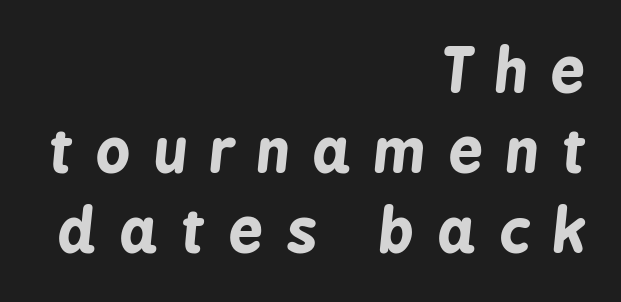
These lines sit exactly where default settings would place them. Is this a fixed-width face? No — the glyphs have proportional, varying widths. The horizontal fit of the characters is loose and conspicuously gappy. This sample is right-justified, so line beginnings fall wherever the words allow.
